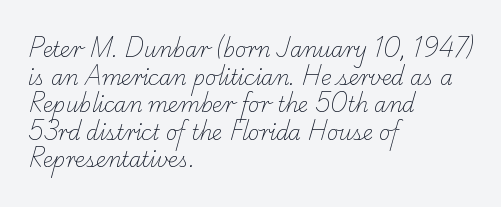
What's the leading like? Ordinary, nothing unusual. Here the glyphs are tracked normally, forming tight word shapes. Has an underline been added? It has not. The strokes carry an ordinary text weight at most.
